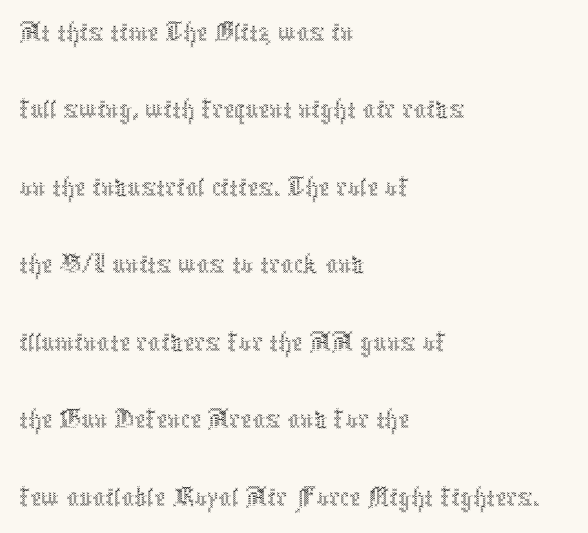
Q: Is the text bold? A: No.
Q: Is the text italic (slanted)? A: No, it is upright.
Q: Is the text underlined? A: No.
Q: How is the paragraph aligned? A: Left-aligned.
Q: Is the spacing between letters normal or unusually wide? A: Normal.
Q: Is the spacing between lines tight, normal or loose? A: Normal.
Q: Width (condensed, normal, or wide)? A: Condensed.
Q: x-height? A: Medium.
Q: Monospaced? A: No.
